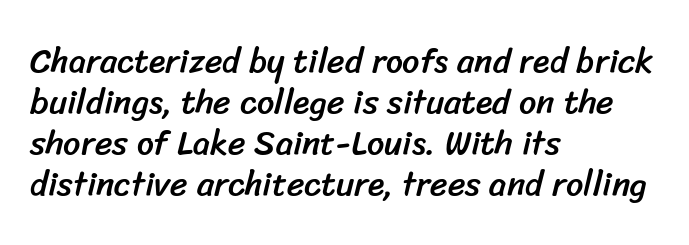
Q: Is the typeface a serif or a sans-serif typeface? A: Sans-serif.
Q: Is the text underlined? A: No.
Q: How is the paragraph aligned? A: Left-aligned.
Q: Is the spacing between letters normal or unusually wide? A: Normal.
Q: Width (condensed, normal, or wide)? A: Normal.
Q: Stroke contrast? A: Low.
Q: x-height? A: Medium.
Q: Monospaced? A: No.
